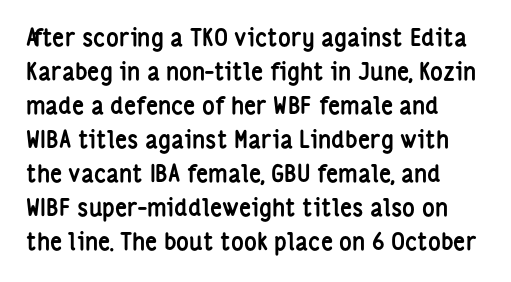
Q: Is the text bold? A: Yes.
Q: Is the text italic (slanted)? A: No, it is upright.
Q: Is the text underlined? A: No.
Q: Is the spacing between letters normal or unusually wide? A: Normal.
Q: Is the spacing between lines tight, normal or loose? A: Normal.
